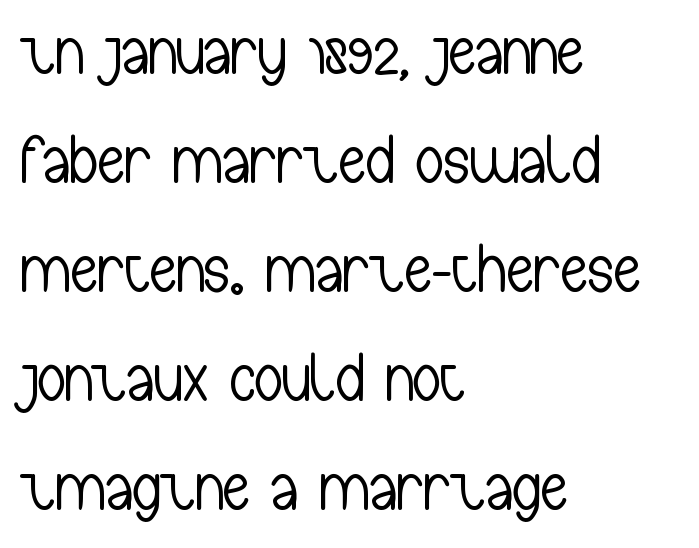
The image shows 69 px light, condensed sans-serif type, upright; set left-aligned, normal line spacing (1.58x), normal letter spacing, not underlined; low stroke contrast and a medium x-height.
